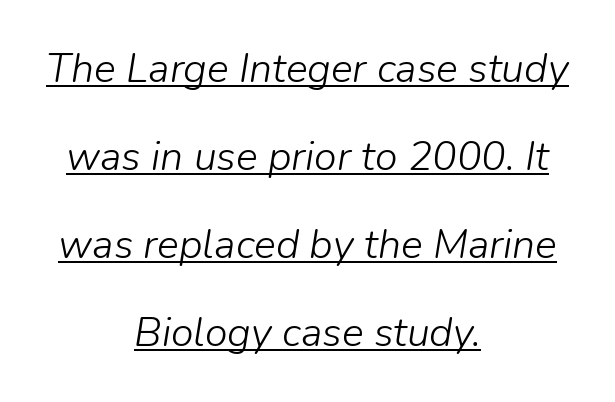
Q: Is the text bold? A: No.
Q: Is the text italic (slanted)? A: Yes, it leans right by about 9 degrees.
Q: Is the text underlined? A: Yes.
Q: How is the paragraph aligned? A: Centered.
Q: Is the spacing between letters normal or unusually wide? A: Normal.
Q: Is the spacing between lines tight, normal or loose? A: Loose.
Q: Width (condensed, normal, or wide)? A: Normal.
Q: Stroke contrast? A: Low.
Q: x-height? A: Medium.
Q: Monospaced? A: No.
